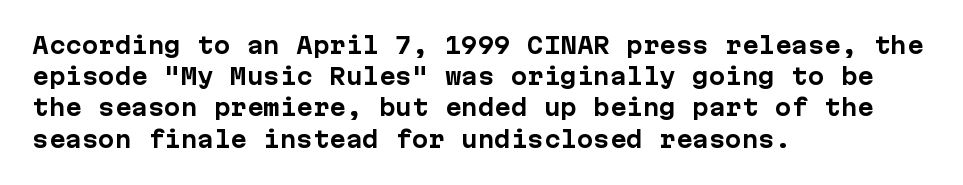
In CSS terms this would be text-align: left. Baseline-to-baseline distance is the conventional proportion of letter height. Notice how the stems are strictly vertical — no italics here. The space beneath each line is pristine and unruled. Spacing between characters is what you'd get straight out of the box. The passage shown is emphatically bold.
